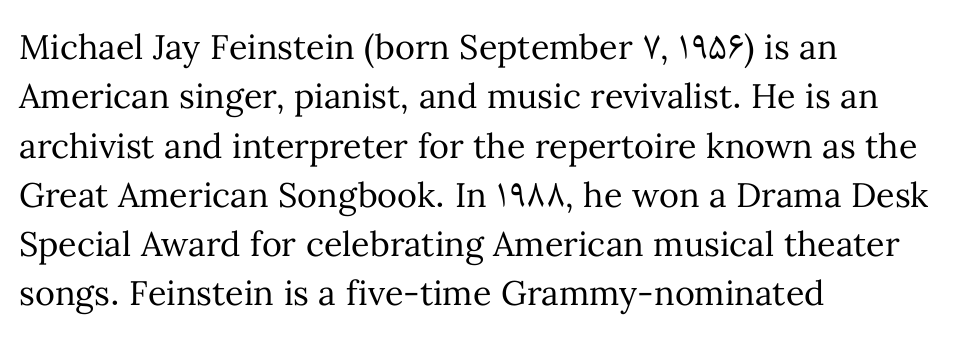
The weight tops out at a normal text grade. The paragraph has a hard left edge and a soft right edge. This sample has the flowing, uneven cadence of proportional lettering. Does the lettering tilt? It doesn't — this is upright. Regarding leading, the lines here are spaced in the standard way.
